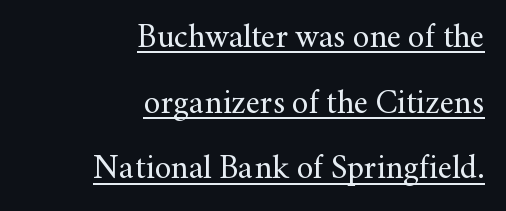
Q: Is the text bold? A: No.
Q: Is the text italic (slanted)? A: No, it is upright.
Q: Is the typeface a serif or a sans-serif typeface? A: Serif.
Q: Is the text underlined? A: Yes.
Q: How is the paragraph aligned? A: Right-aligned.
Q: Is the spacing between letters normal or unusually wide? A: Normal.
Q: Is the spacing between lines tight, normal or loose? A: Loose.
Q: Width (condensed, normal, or wide)? A: Normal.
Q: Stroke contrast? A: Medium.
Q: x-height? A: Small.
Q: Monospaced? A: No.
